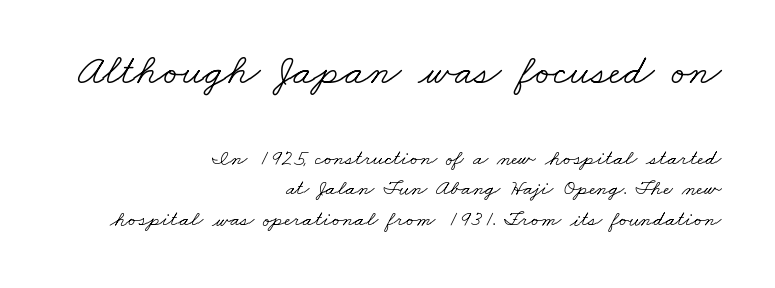
The image shows 43 px light, wide serif type; set right-aligned, normal line spacing (1.4x), normal letter spacing, not underlined; the first (top) block is 1.95x larger; low stroke contrast and a small x-height.
